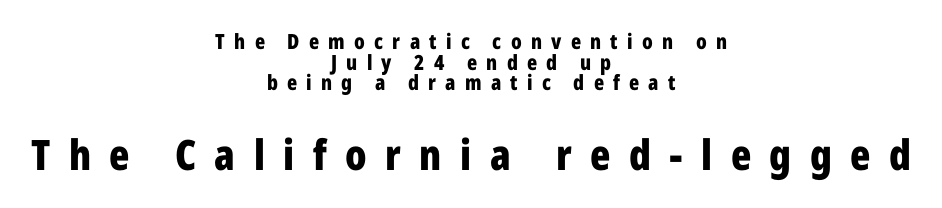
Each row of text sits above clean, open space. Do the characters align in a grid? No, the font is proportional. The passage shown is typeset with a sans-serif family. This sample is center-justified, so both line endings float freely. Tracking here is generous; glyphs stand well apart from one another. Does the lettering tilt? It doesn't — this is upright.
